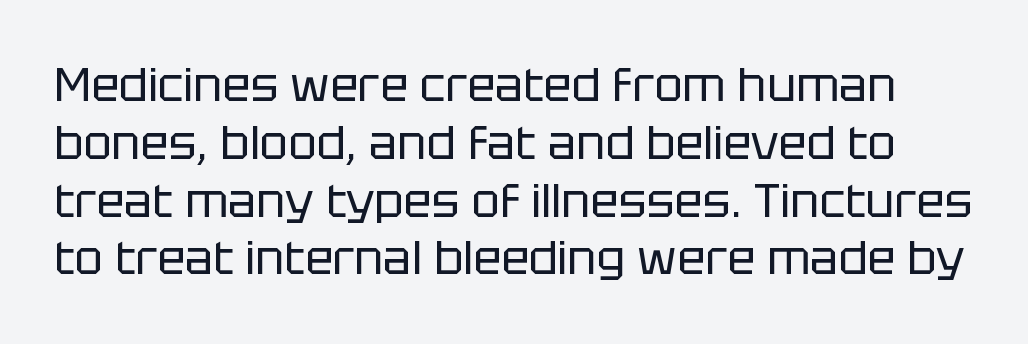
The image shows 47 px regular-weight sans-serif type, upright; set line spacing 1.23x, normal letter spacing, not underlined; low stroke contrast and a large x-height.
